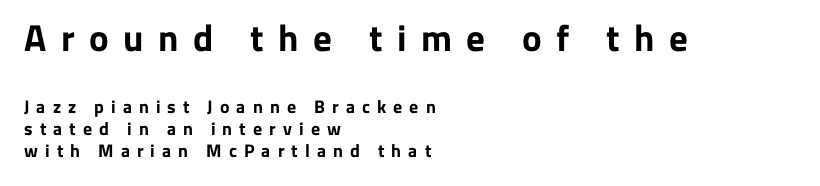
Large over small — that's the arrangement of the two blocks here. Does the lettering tilt? It doesn't — this is upright. Loose tracking; the words dissolve into strings of separated letters. A bare baseline throughout the passage.
